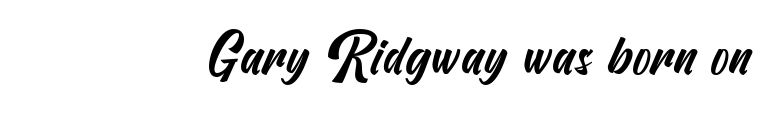
Typeset ragged left — the right edge is the straight one. No feet cap the strokes, marking this as sans-serif type. No word sits above an underline. Between one letter and the next there's only the usual sliver of space.
